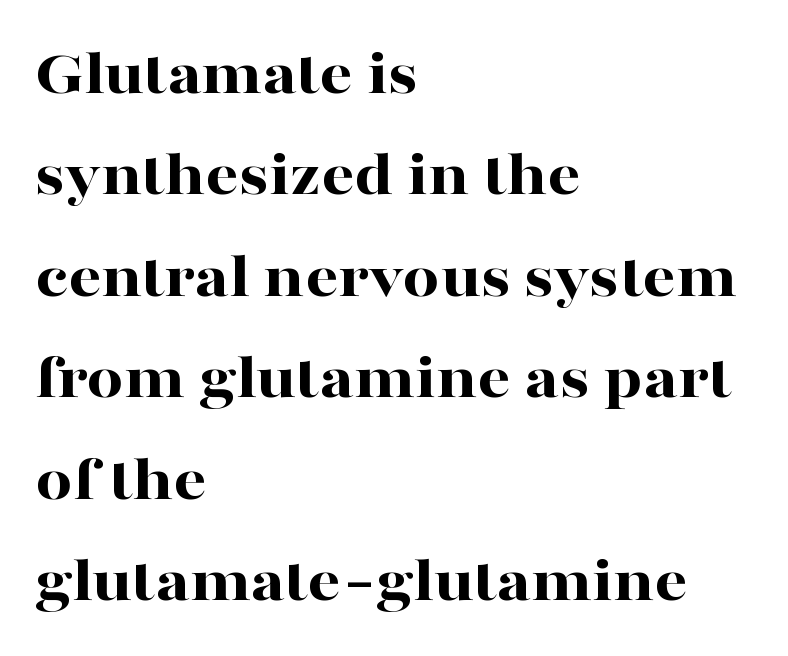
{"serif": "yes", "italic": "no", "bold": "yes", "weight": "bold", "width": "wide", "stroke_contrast": "high", "x_height": "medium", "monospaced": "no", "underline": "no", "align": "left", "line_spacing": "normal", "line_spacing_ratio": 1.56, "letter_spacing": "normal", "letter_spacing_em": 0.0, "glyph_px": 65}
